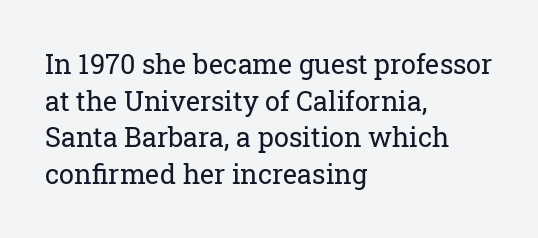
{"italic": "no", "bold": "no", "underline": "no", "align": "left", "line_spacing": "normal", "line_spacing_ratio": 1.36, "letter_spacing": "normal", "letter_spacing_em": 0.0, "glyph_px": 27}
